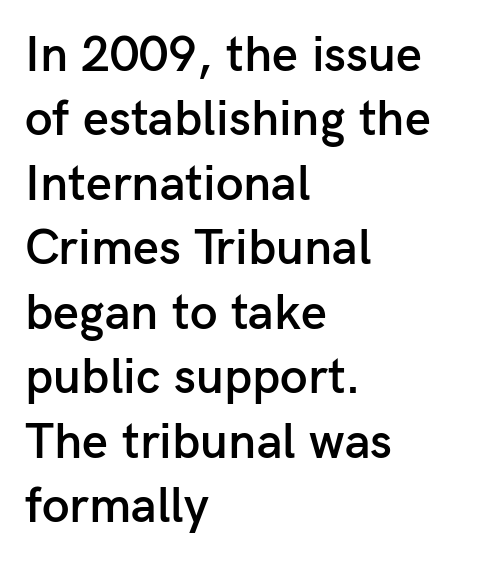
This rendering features lettering with no underline. The passage shown is semibold, sitting just below true bold. Line starts are locked; line ends wander. Varying glyph widths throughout — classic text-font behaviour. How would I describe the line gaps? Plain and ordinary. This is the regular roman posture of the typeface.
